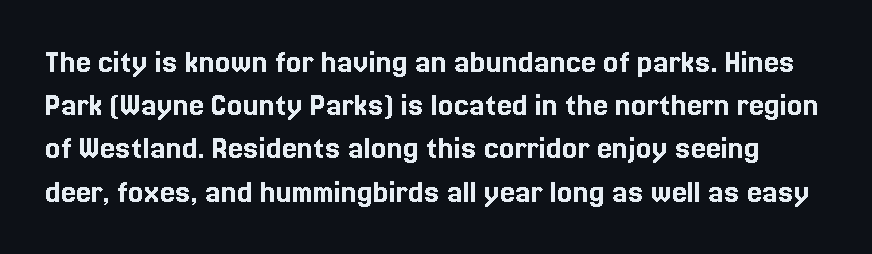
The image shows 34 px text type, upright; set normal line spacing (1.27x), normal letter spacing, not underlined; a medium x-height.
